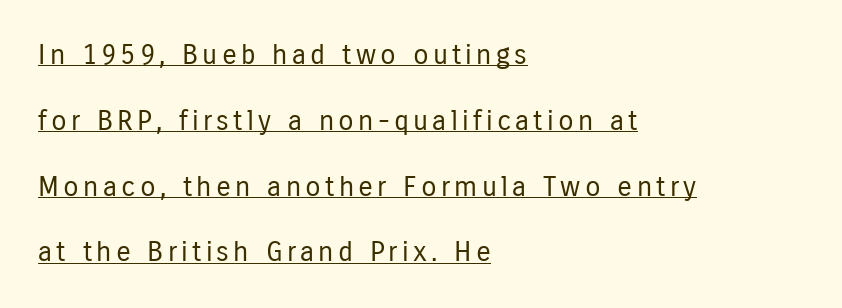
{"serif": "no", "italic": "no", "bold": "no", "weight": "regular", "width": "condensed", "stroke_contrast": "low", "x_height": "medium", "monospaced": "no", "underline": "yes", "align": "left", "line_spacing": "loose", "line_spacing_ratio": 2.35, "glyph_px": 28}
